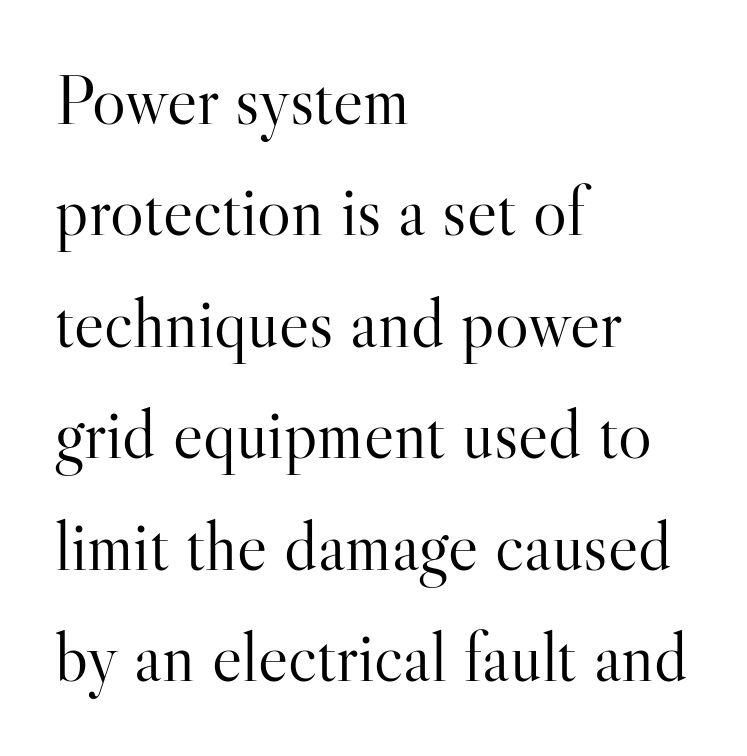
The image shows 71 px light serif type, upright; set left-aligned, normal line spacing (1.57x), normal letter spacing, not underlined; high stroke contrast and a small x-height.
